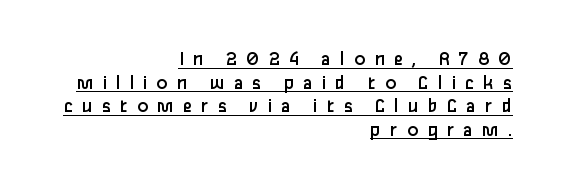
The image shows 21 px text type, upright; set right-aligned, tight line spacing (1.12x), unusually wide letter spacing (+0.43 em), underlined.
